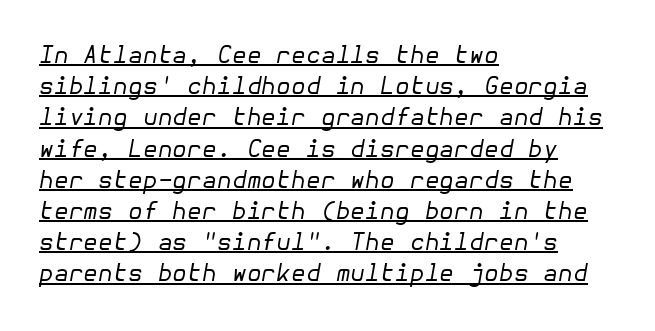
Q: Is the text bold? A: No.
Q: Is the text italic (slanted)? A: Yes, it leans right by about 10 degrees.
Q: Is the text underlined? A: Yes.
Q: How is the paragraph aligned? A: Left-aligned.
Q: Is the spacing between letters normal or unusually wide? A: Normal.
Q: Is the spacing between lines tight, normal or loose? A: Normal.
